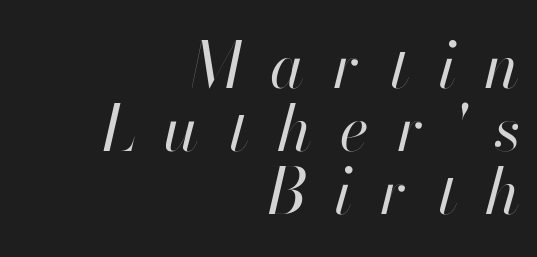
Quick note: italic. Note the varied advance widths — an 'i' is clearly narrower than an 'm'. Each row of text sits above clean, open space. Between one letter and the next there's a generous, obvious gap. On a weight scale, this lands at 450 or below. Leftover space on each line is placed entirely before the opening word.
